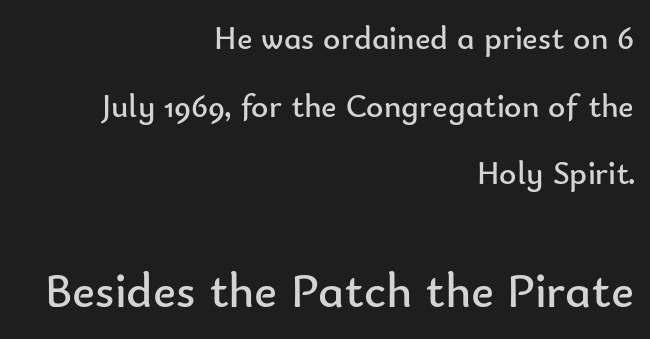
Size hierarchy here favors the trailing block over the leading one. Each stroke keeps to a modest, everyday thickness or less. The rendering shows plain stroke endings on the letterforms — a sans-serif design. Each letter keeps its own natural width here, so spacing adapts to shape.
